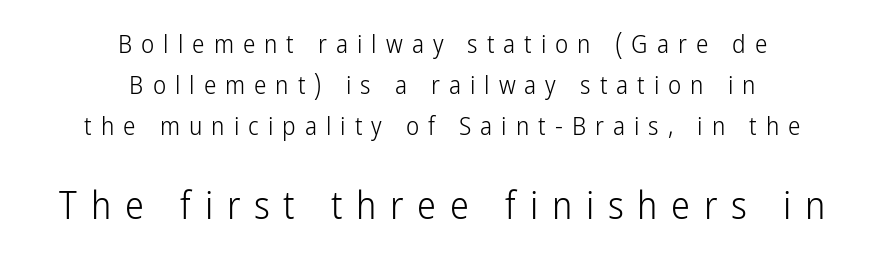
Q: Is the text bold? A: No.
Q: Is the text italic (slanted)? A: No, it is upright.
Q: Is the typeface a serif or a sans-serif typeface? A: Sans-serif.
Q: Is the text underlined? A: No.
Q: How is the paragraph aligned? A: Centered.
Q: Is the spacing between letters normal or unusually wide? A: Unusually wide.
Q: Is the spacing between lines tight, normal or loose? A: Normal.
Q: Which block of text is set in a larger size, the first (top) or the second (bottom)? A: The second (bottom) one.
Q: Width (condensed, normal, or wide)? A: Condensed.
Q: Stroke contrast? A: Low.
Q: x-height? A: Medium.
Q: Monospaced? A: No.
